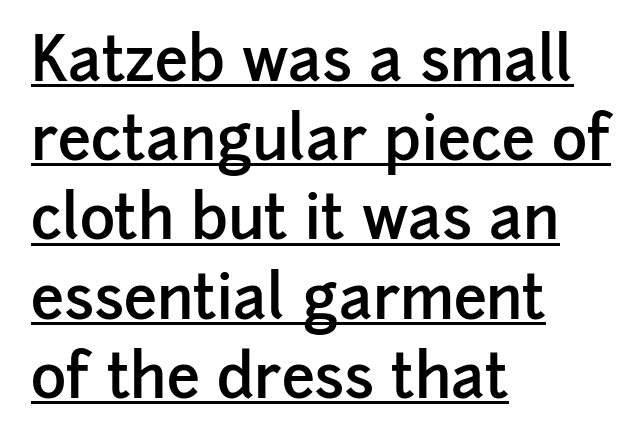
Is this a sans? Yes — the strokes have no serifs. Glyph-to-glyph distance matches everyday printed text. The line-height multiplier appears to be the usual default. Do the characters align in a grid? No, the font is proportional.
